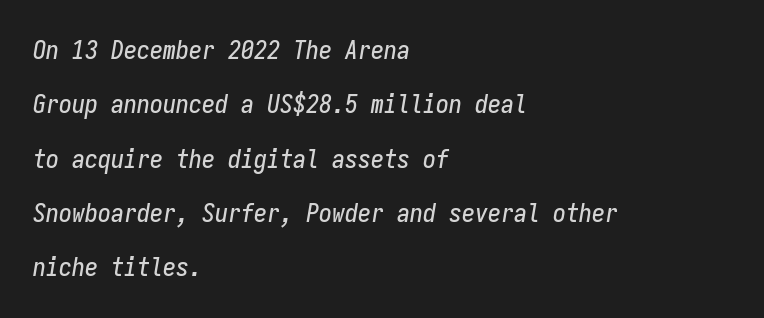
The image shows 26 px text type, italic (leaning right); set left-aligned, loose line spacing (2.09x), normal letter spacing, not underlined.
